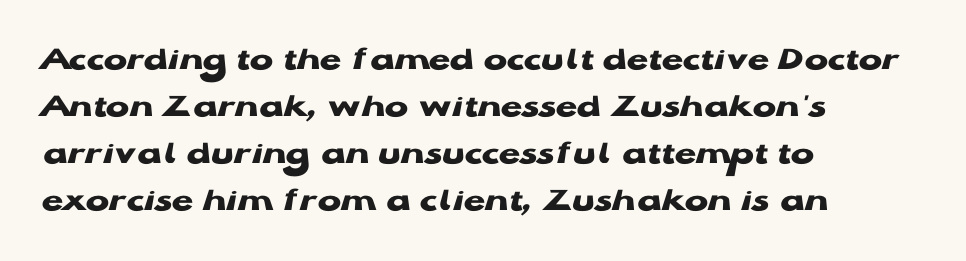
{"serif": "no", "italic": "no", "bold": "yes", "weight": "heavy", "width": "wide", "stroke_contrast": "low", "x_height": "medium", "monospaced": "no", "underline": "no", "align": "left", "line_spacing": "normal", "line_spacing_ratio": 1.34, "letter_spacing": "normal", "letter_spacing_em": 0.0, "glyph_px": 35}
